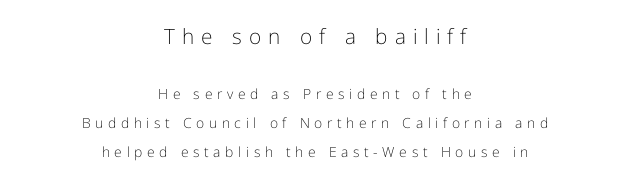
The image shows 21 px text type, upright; set centered, loose line spacing (2.09x), unusually wide letter spacing (+0.33 em), not underlined; the first (top) block is 1.5x larger.
